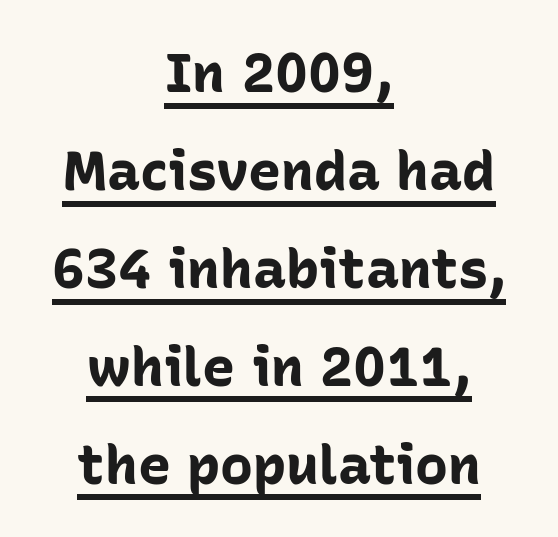
Serifs: no, the terminals of the letterforms are clean. A typesetter would call this proportional, since set widths differ per character. Visually the block forms a symmetrical silhouette, jagged on both flanks. The rendering uses the underline text-decoration. The letters are bold, with thick, heavy strokes.
